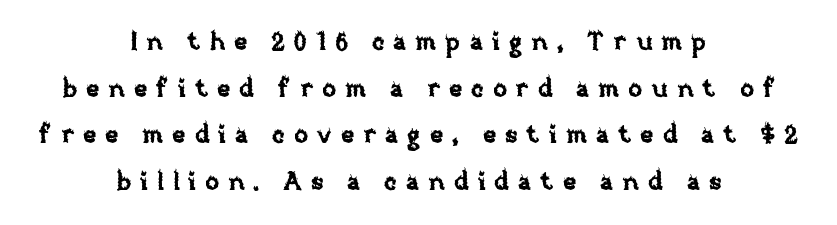
The image shows 25 px text type, upright; set centered, line spacing 1.87x, unusually wide letter spacing (+0.36 em), not underlined.
